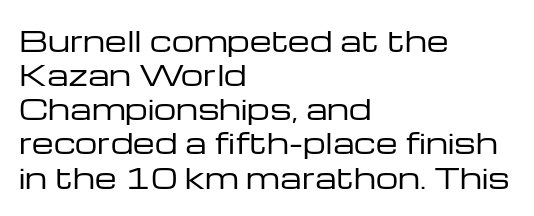
{"serif": "no", "italic": "no", "bold": "no", "weight": "regular", "width": "wide", "stroke_contrast": "low", "x_height": "medium", "monospaced": "no", "underline": "no", "align": "left", "line_spacing_ratio": 1.22, "letter_spacing": "normal", "letter_spacing_em": 0.0, "glyph_px": 28}
